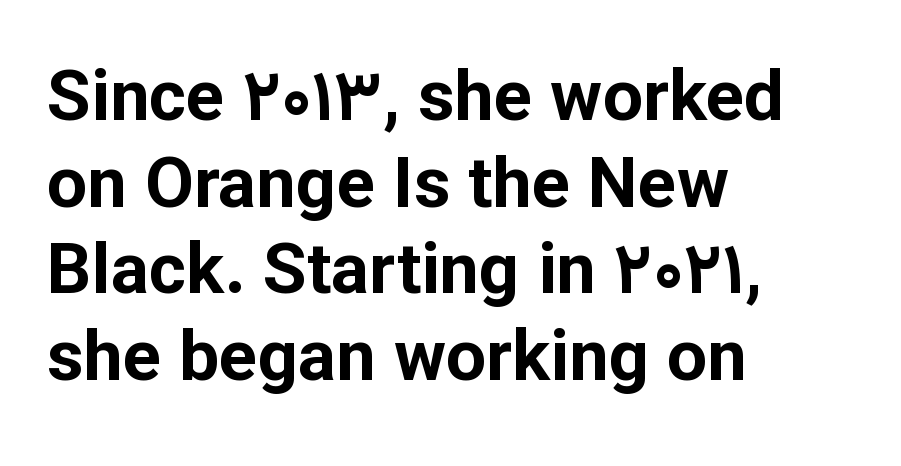
Q: Is the text bold? A: Yes.
Q: Is the text italic (slanted)? A: No, it is upright.
Q: Is the typeface a serif or a sans-serif typeface? A: Sans-serif.
Q: Is the text underlined? A: No.
Q: How is the paragraph aligned? A: Left-aligned.
Q: Is the spacing between letters normal or unusually wide? A: Normal.
Q: Width (condensed, normal, or wide)? A: Normal.
Q: Stroke contrast? A: Low.
Q: x-height? A: Medium.
Q: Monospaced? A: No.
